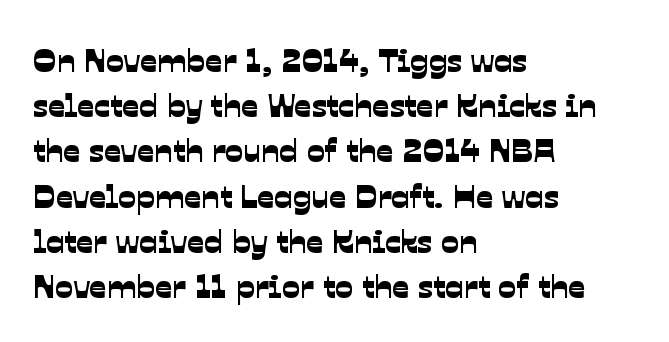
Q: Is the typeface a serif or a sans-serif typeface? A: Sans-serif.
Q: Is the text underlined? A: No.
Q: How is the paragraph aligned? A: Left-aligned.
Q: Is the spacing between letters normal or unusually wide? A: Normal.
Q: Is the spacing between lines tight, normal or loose? A: Normal.
Q: Width (condensed, normal, or wide)? A: Normal.
Q: Stroke contrast? A: Low.
Q: x-height? A: Medium.
Q: Monospaced? A: No.
